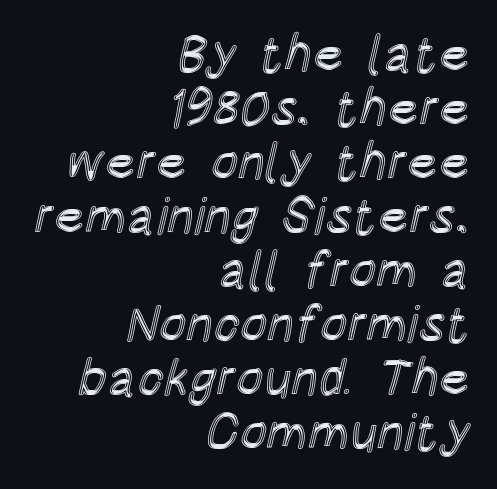
The line texture is even and compact thanks to regular tracking. Varying glyph widths throughout — classic text-font behaviour. Underline: absent. All the whitespace from short lines collects on the left. The leading is snug, giving the passage a crowded texture.
